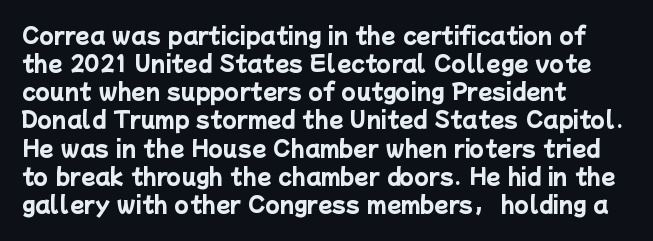
Horizontal bands of white between lines are of average thickness. The face used here is rendered with its standard letterfit. Caption: bold face, heavy strokes. Which margin do the lines hug? The left one — the right edge is uneven. A clean baseline with only descenders dipping below it.
